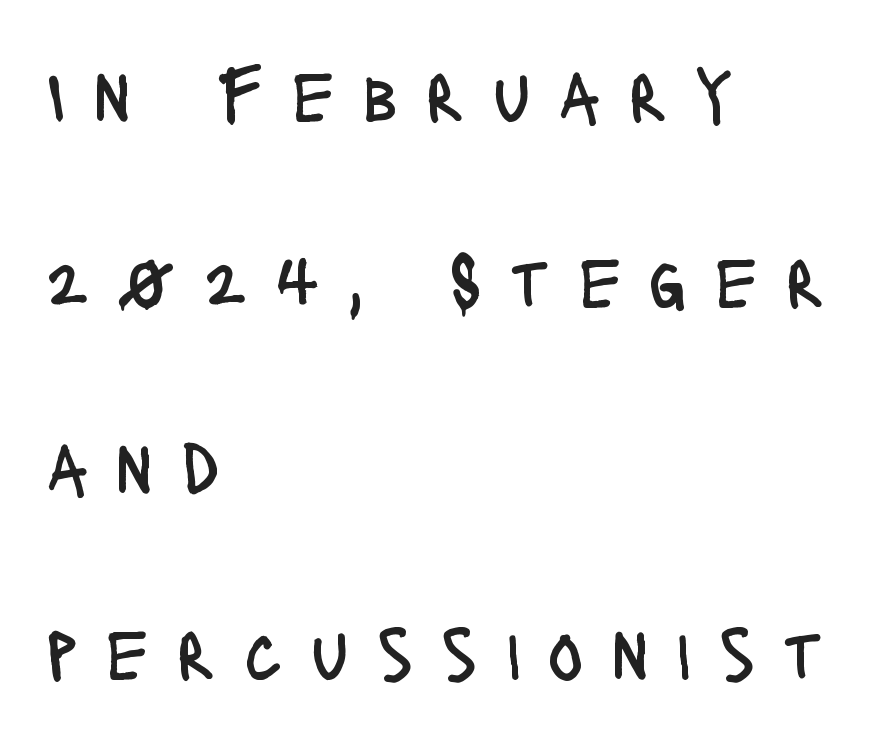
Q: Is the text bold? A: No.
Q: Is the text italic (slanted)? A: No, it is upright.
Q: Is the typeface a serif or a sans-serif typeface? A: Sans-serif.
Q: Is the text underlined? A: No.
Q: How is the paragraph aligned? A: Left-aligned.
Q: Is the spacing between letters normal or unusually wide? A: Unusually wide.
Q: Is the spacing between lines tight, normal or loose? A: Loose.
Q: Width (condensed, normal, or wide)? A: Condensed.
Q: Stroke contrast? A: Low.
Q: x-height? A: Large.
Q: Monospaced? A: No.
